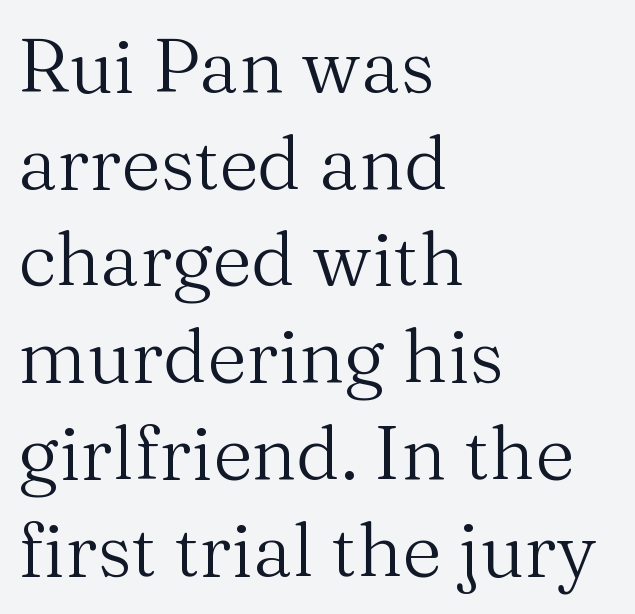
{"serif": "yes", "italic": "no", "bold": "no", "weight": "regular", "width": "normal", "stroke_contrast": "medium", "x_height": "medium", "monospaced": "no", "underline": "no", "align": "left", "line_spacing": "normal", "line_spacing_ratio": 1.29, "letter_spacing": "normal", "letter_spacing_em": 0.0, "glyph_px": 75}
